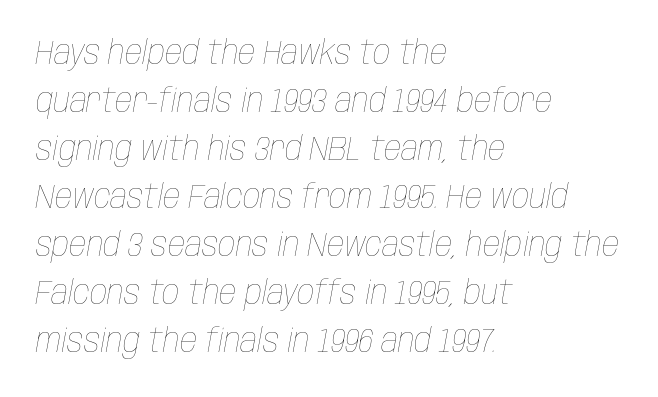
{"italic": "yes", "lean": "right", "slant_degrees": 10, "bold": "no", "weight": "thin", "width": "condensed", "stroke_contrast": "low", "x_height": "large", "monospaced": "no", "underline": "no", "align": "left", "line_spacing": "normal", "line_spacing_ratio": 1.41, "letter_spacing": "normal", "letter_spacing_em": 0.0, "glyph_px": 34}
